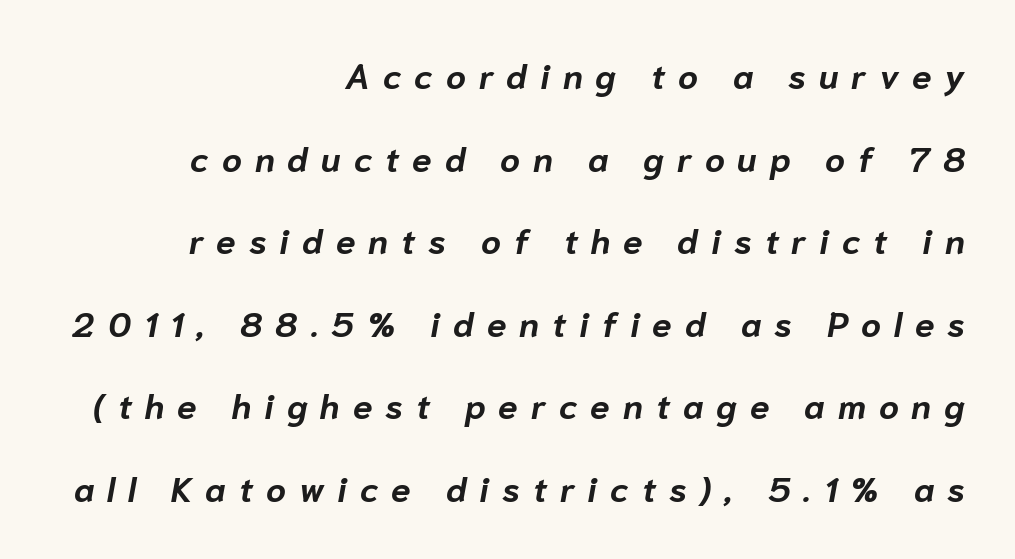
{"italic": "yes", "lean": "right", "slant_degrees": 10, "bold": "yes", "weight": "bold", "width": "normal", "stroke_contrast": "low", "x_height": "medium", "monospaced": "no", "underline": "no", "align": "right", "line_spacing": "loose", "line_spacing_ratio": 2.36, "letter_spacing": "wide", "letter_spacing_em": 0.37, "glyph_px": 35}
